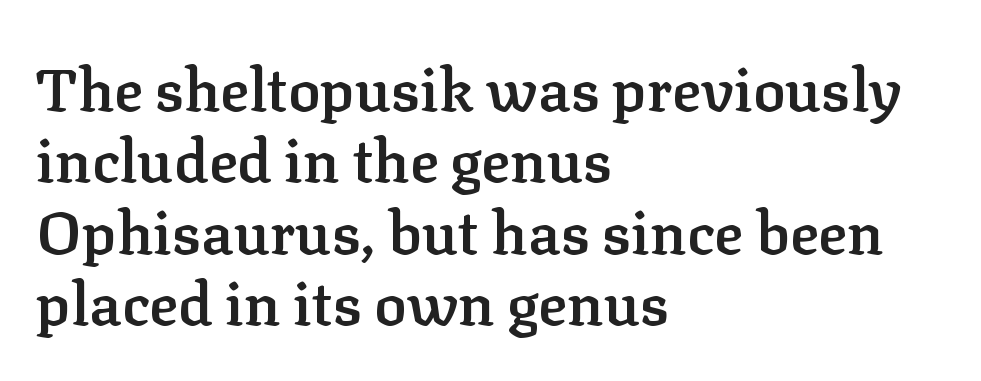
The image shows 60 px semibold serif type, upright; set left-aligned, line spacing 1.19x, normal letter spacing, not underlined; low stroke contrast and a medium x-height.
